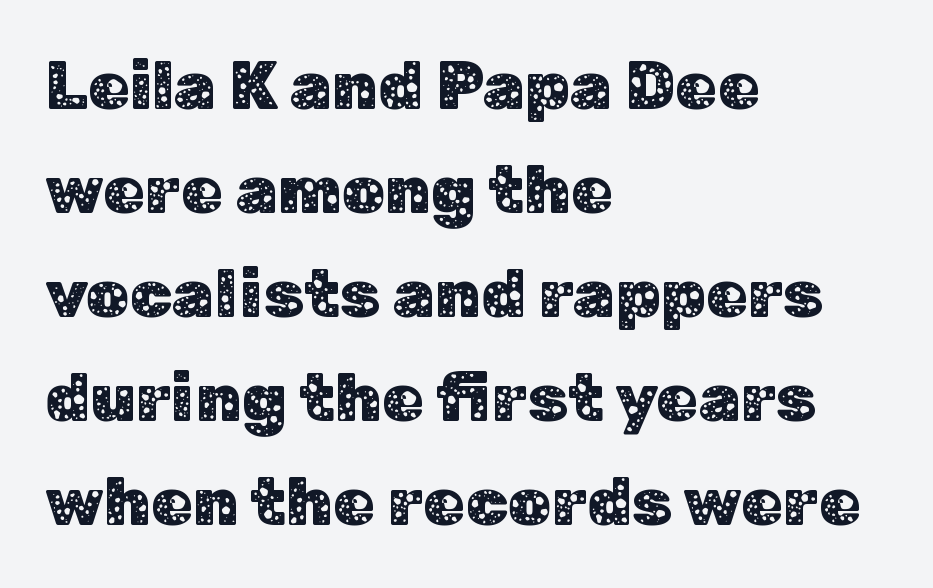
Q: Is the text italic (slanted)? A: No, it is upright.
Q: Is the typeface a serif or a sans-serif typeface? A: Sans-serif.
Q: Is the text underlined? A: No.
Q: How is the paragraph aligned? A: Left-aligned.
Q: Is the spacing between letters normal or unusually wide? A: Normal.
Q: Is the spacing between lines tight, normal or loose? A: Normal.
Q: Width (condensed, normal, or wide)? A: Normal.
Q: Stroke contrast? A: Low.
Q: x-height? A: Medium.
Q: Monospaced? A: No.
